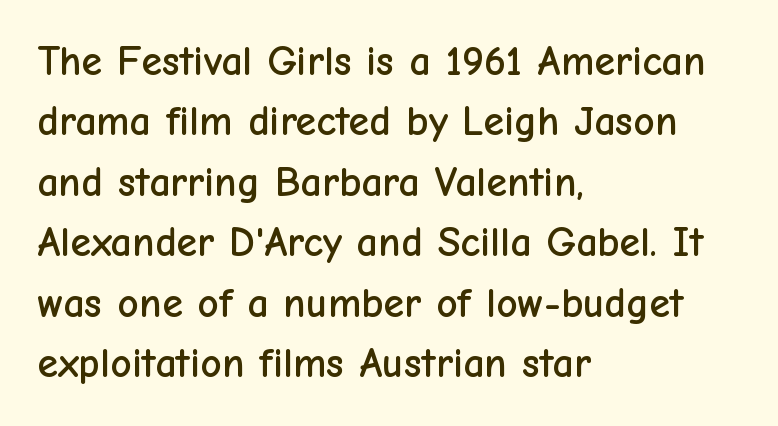
These lines were composed using upright roman letters. Observe the ordinary spacing: letters are neighbours, not strangers. One-word summary of the alignment: left. Compared with typical paragraphs, the rows here are spaced about the same.
